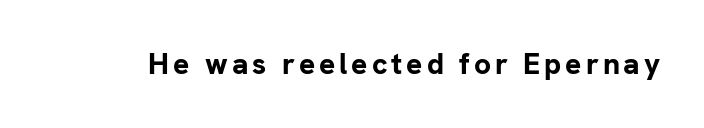
{"serif": "no", "italic": "no", "bold": "yes", "weight": "bold", "width": "normal", "stroke_contrast": "low", "x_height": "medium", "monospaced": "no", "underline": "no", "glyph_px": 30}
